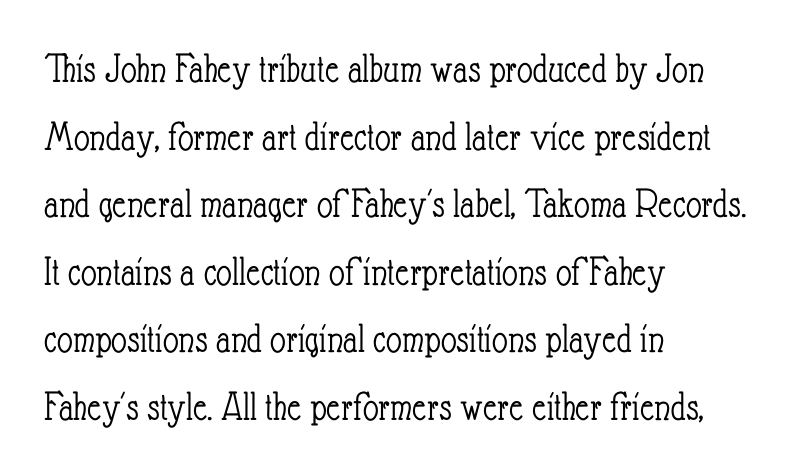
{"italic": "no", "bold": "no", "weight": "light", "width": "condensed", "stroke_contrast": "low", "x_height": "small", "monospaced": "no", "underline": "no", "align": "left", "line_spacing": "normal", "line_spacing_ratio": 1.57, "letter_spacing": "normal", "letter_spacing_em": 0.0, "glyph_px": 43}
